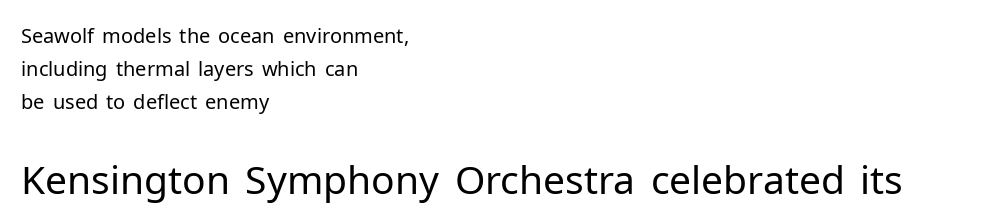
{"serif": "no", "italic": "no", "bold": "no", "weight": "regular", "width": "normal", "stroke_contrast": "low", "x_height": "medium", "monospaced": "no", "underline": "no", "align": "left", "line_spacing": "normal", "line_spacing_ratio": 1.65, "letter_spacing": "normal", "letter_spacing_em": 0.0, "larger_block": "second", "size_ratio": 1.95, "glyph_px": 39}
